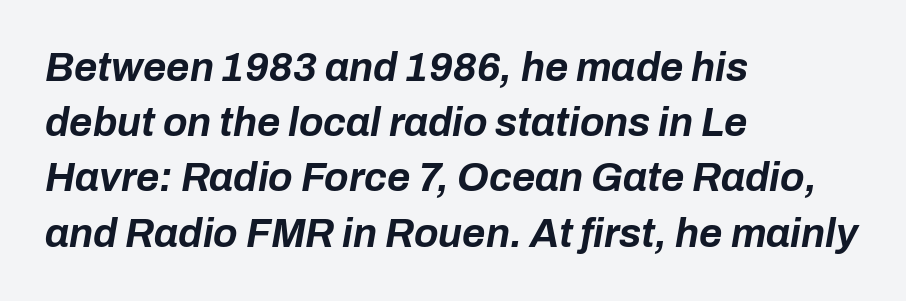
{"italic": "yes", "lean": "right", "slant_degrees": 10, "bold": "yes", "weight": "bold", "width": "normal", "stroke_contrast": "low", "x_height": "medium", "monospaced": "no", "underline": "no", "align": "left", "line_spacing": "normal", "line_spacing_ratio": 1.38, "letter_spacing": "normal", "letter_spacing_em": 0.0, "glyph_px": 40}
